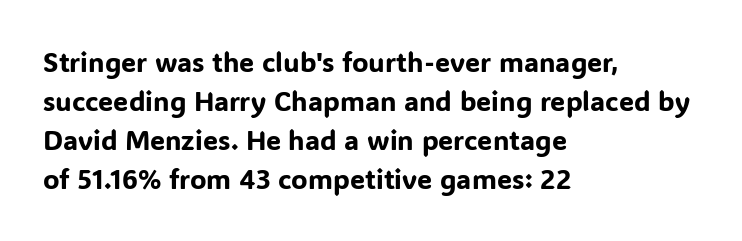
The image shows 27 px text type, upright; set left-aligned, normal line spacing (1.45x), normal letter spacing, not underlined.
